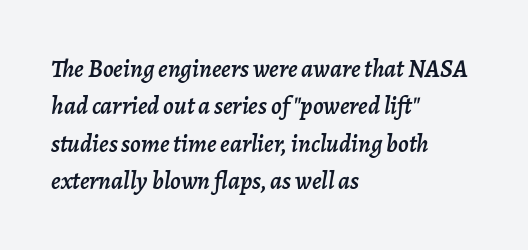
{"italic": "yes", "lean": "right", "slant_degrees": 7, "underline": "no", "align": "left", "line_spacing": "normal", "line_spacing_ratio": 1.5, "letter_spacing": "normal", "letter_spacing_em": 0.0, "glyph_px": 25}
